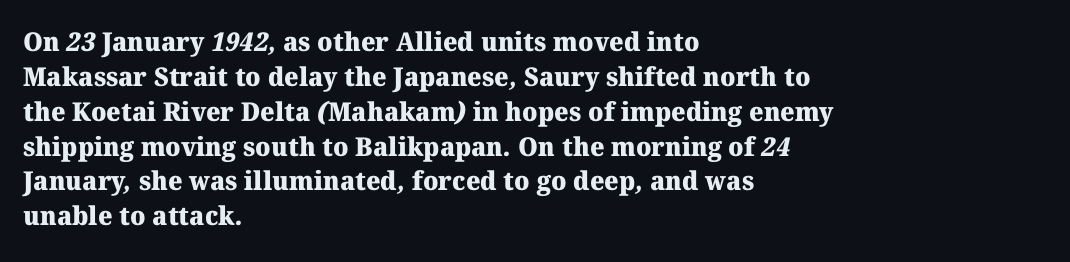
The image shows 26 px bold type; set left-aligned, normal line spacing (1.34x), normal letter spacing, not underlined.
